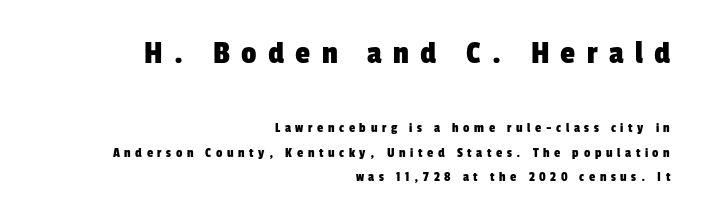
The foot of each line stays bare and open. Caption: upper text group enlarged, lower text group reduced. Is the block centered? No — it sits flush against the right margin. Is this a fixed-width face? No — the glyphs have proportional, varying widths. The gaps between neighbouring characters are conspicuously large.
